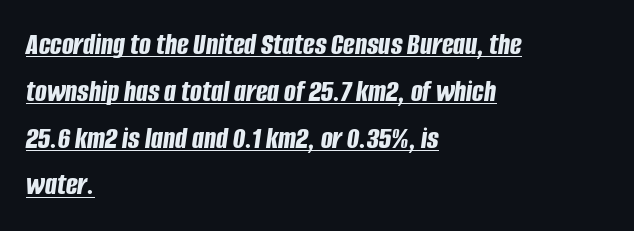
{"italic": "yes", "lean": "right", "slant_degrees": 8, "bold": "yes", "weight": "bold", "width": "condensed", "stroke_contrast": "low", "x_height": "large", "monospaced": "no", "underline": "yes", "align": "left", "line_spacing": "normal", "line_spacing_ratio": 1.51, "letter_spacing": "normal", "letter_spacing_em": 0.0, "glyph_px": 31}
